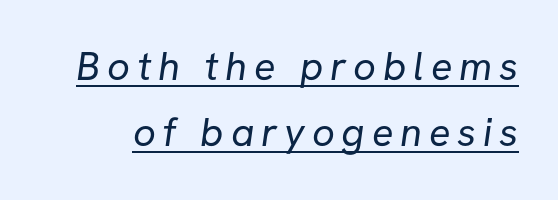
Q: Is the text bold? A: No.
Q: Is the typeface a serif or a sans-serif typeface? A: Sans-serif.
Q: Is the text underlined? A: Yes.
Q: Is the spacing between lines tight, normal or loose? A: Normal.
Q: Width (condensed, normal, or wide)? A: Normal.
Q: Stroke contrast? A: Low.
Q: x-height? A: Medium.
Q: Monospaced? A: No.
